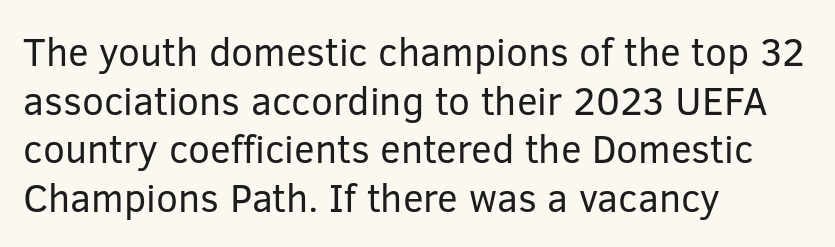
The image shows 39 px regular-weight sans-serif type, upright; set left-aligned, normal line spacing (1.25x), normal letter spacing, not underlined; low stroke contrast and a medium x-height.
